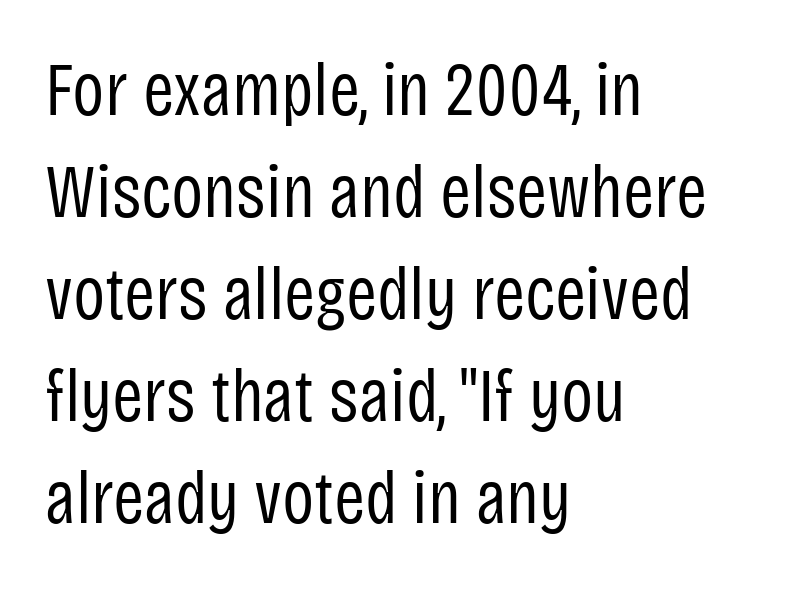
Casual observation: everything's shoved over to the left. Nope, no serifs anywhere on these letters. Anything drawn beneath the words? Only blank space. This is not heavy type; no bold has been used. Do the characters align in a grid? No, the font is proportional. Words appear dense and cohesive because spacing is normal.
